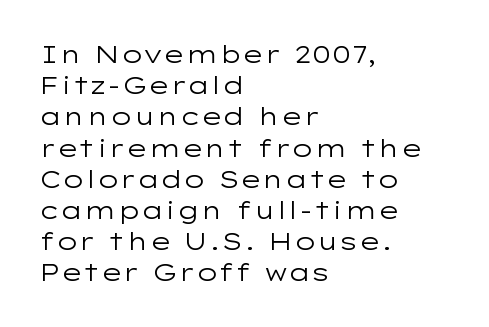
The ragged edge is on the right, which tells us the setting is flush left. The passage shown is not underscored anywhere. These lines were composed using upright roman letters. This sample uses plain, unmodified letter spacing. Reading down the column, the eye jumps a familiar distance to each next line.
